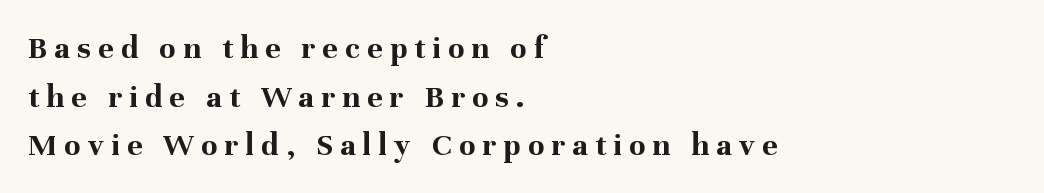
The image shows 33 px bold serif type, upright; set left-aligned, normal line spacing (1.47x), unusually wide letter spacing (+0.22 em), not underlined; medium stroke contrast and a medium x-height.
